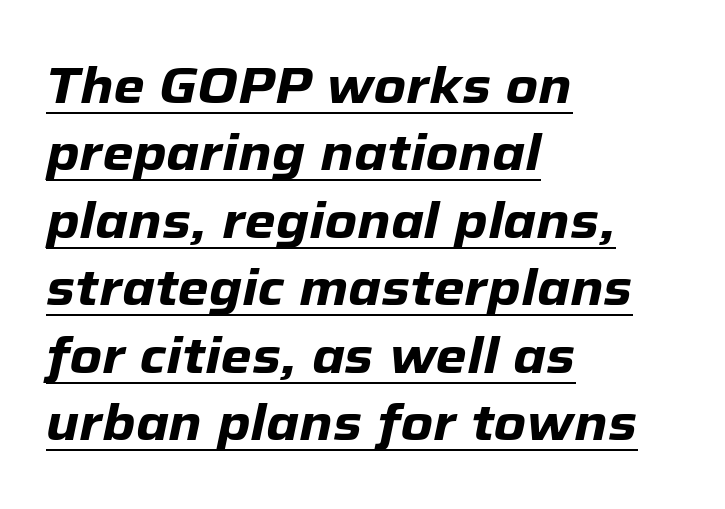
{"italic": "yes", "lean": "right", "slant_degrees": 12, "bold": "yes", "weight": "heavy", "width": "normal", "stroke_contrast": "low", "x_height": "medium", "monospaced": "no", "underline": "yes", "align": "left", "line_spacing": "normal", "line_spacing_ratio": 1.35, "letter_spacing": "normal", "letter_spacing_em": 0.0, "glyph_px": 50}
